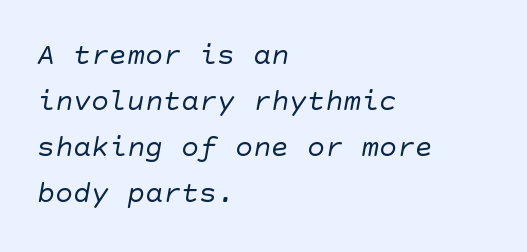
The image shows 30 px regular-weight sans-serif type; set left-aligned, normal line spacing (1.53x), normal letter spacing, not underlined; low stroke contrast and a large x-height.
